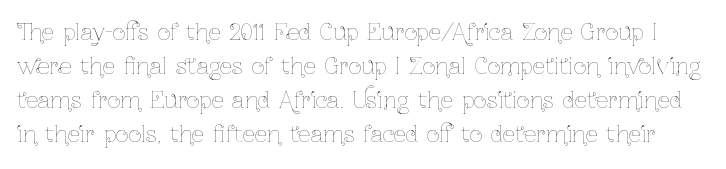
The letterforms sit shoulder to shoulder at normal distance. The string is rendered with underlining switched off. Posture: upright roman. The weight would be labelled regular, book, light, or lighter still.
